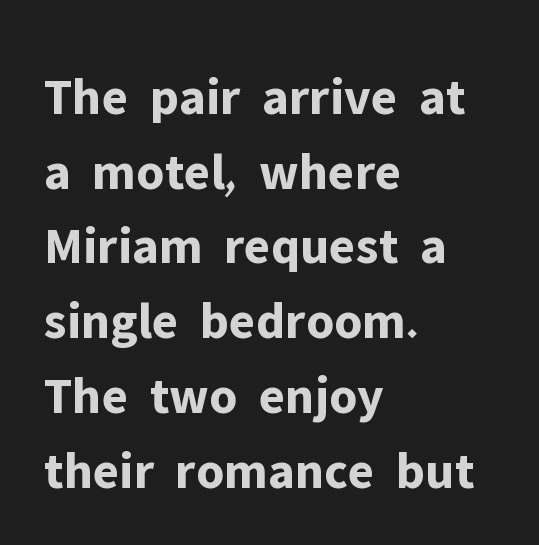
The image shows 53 px bold sans-serif type, upright; set left-aligned, normal line spacing (1.41x), normal letter spacing, not underlined; low stroke contrast and a medium x-height.
